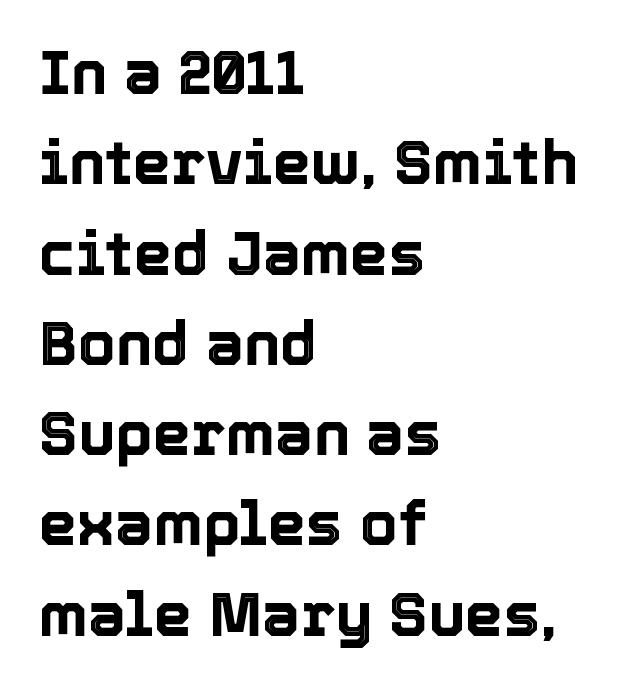
Q: Is the text italic (slanted)? A: No, it is upright.
Q: Is the text underlined? A: No.
Q: How is the paragraph aligned? A: Left-aligned.
Q: Is the spacing between letters normal or unusually wide? A: Normal.
Q: Is the spacing between lines tight, normal or loose? A: Normal.
Q: Width (condensed, normal, or wide)? A: Normal.
Q: x-height? A: Medium.
Q: Monospaced? A: No.
